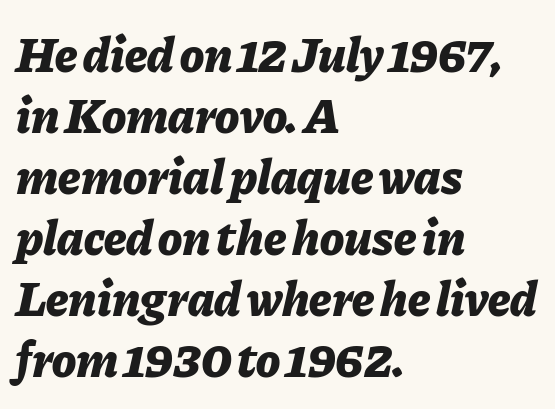
The image shows 50 px bold type, italic (leaning right); set left-aligned, line spacing 1.22x, normal letter spacing, not underlined; low stroke contrast and a medium x-height.
